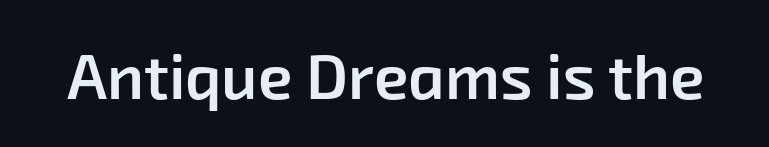
Q: Is the text bold? A: Semi-bold.
Q: Is the typeface a serif or a sans-serif typeface? A: Sans-serif.
Q: Is the text underlined? A: No.
Q: Is the spacing between letters normal or unusually wide? A: Normal.
Q: Width (condensed, normal, or wide)? A: Normal.
Q: Stroke contrast? A: Low.
Q: x-height? A: Medium.
Q: Monospaced? A: No.
